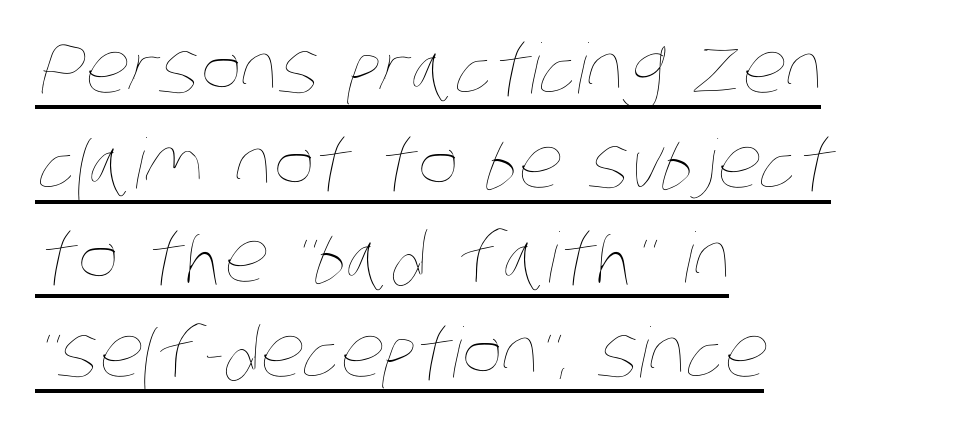
{"bold": "no", "weight": "thin", "width": "condensed", "stroke_contrast": "low", "x_height": "large", "monospaced": "no", "underline": "yes", "align": "left", "line_spacing": "normal", "line_spacing_ratio": 1.37, "letter_spacing": "normal", "letter_spacing_em": 0.0, "glyph_px": 69}
